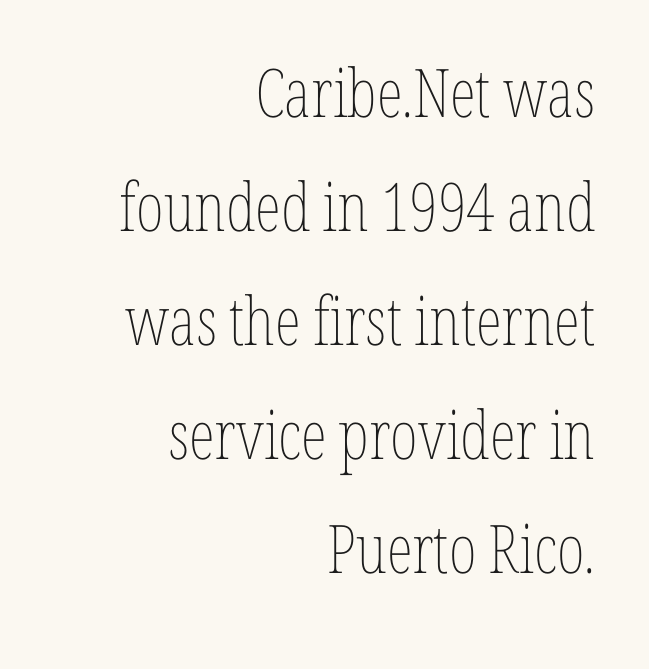
{"italic": "no", "bold": "no", "weight": "thin", "width": "condensed", "stroke_contrast": "low", "x_height": "medium", "monospaced": "no", "underline": "no", "align": "right", "line_spacing": "normal", "line_spacing_ratio": 1.7, "letter_spacing": "normal", "letter_spacing_em": 0.0, "glyph_px": 67}
